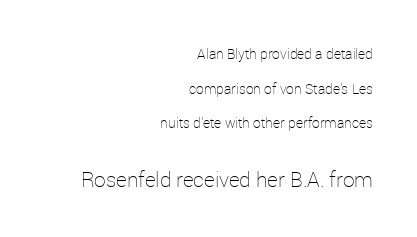
Q: Is the text bold? A: No.
Q: Is the text italic (slanted)? A: No, it is upright.
Q: Is the text underlined? A: No.
Q: How is the paragraph aligned? A: Right-aligned.
Q: Is the spacing between letters normal or unusually wide? A: Normal.
Q: Is the spacing between lines tight, normal or loose? A: Loose.
Q: Which block of text is set in a larger size, the first (top) or the second (bottom)? A: The second (bottom) one.
